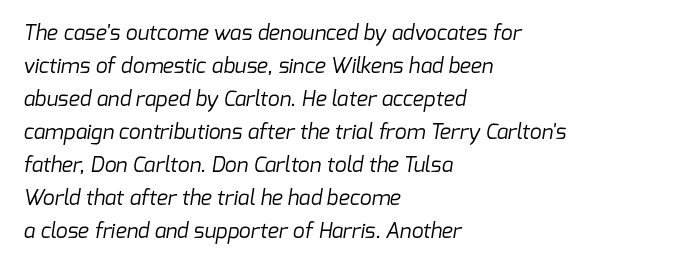
{"bold": "no", "underline": "no", "align": "left", "line_spacing": "normal", "line_spacing_ratio": 1.57, "letter_spacing": "normal", "letter_spacing_em": 0.0, "glyph_px": 21}
